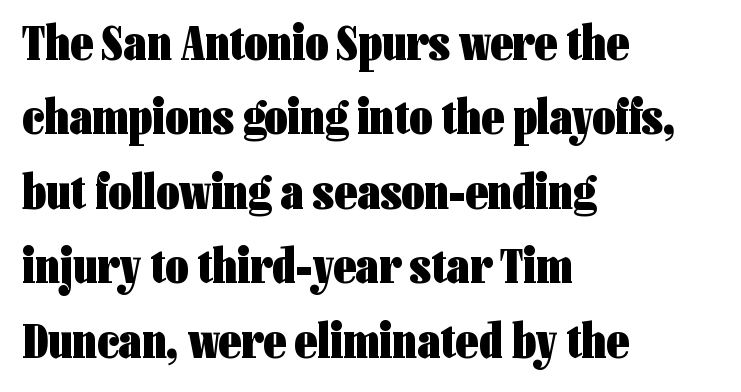
Q: Is the text bold? A: Yes.
Q: Is the text italic (slanted)? A: No, it is upright.
Q: Is the typeface a serif or a sans-serif typeface? A: Sans-serif.
Q: Is the text underlined? A: No.
Q: How is the paragraph aligned? A: Left-aligned.
Q: Is the spacing between letters normal or unusually wide? A: Normal.
Q: Is the spacing between lines tight, normal or loose? A: Normal.
Q: Width (condensed, normal, or wide)? A: Condensed.
Q: Stroke contrast? A: Low.
Q: x-height? A: Medium.
Q: Monospaced? A: No.
